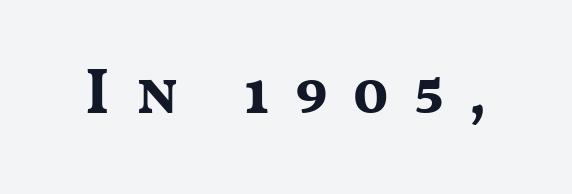
Q: Is the text bold? A: Yes.
Q: Is the text italic (slanted)? A: No, it is upright.
Q: Is the typeface a serif or a sans-serif typeface? A: Sans-serif.
Q: Is the text underlined? A: No.
Q: Is the spacing between letters normal or unusually wide? A: Unusually wide.
Q: Width (condensed, normal, or wide)? A: Wide.
Q: Stroke contrast? A: Medium.
Q: x-height? A: Medium.
Q: Monospaced? A: No.
